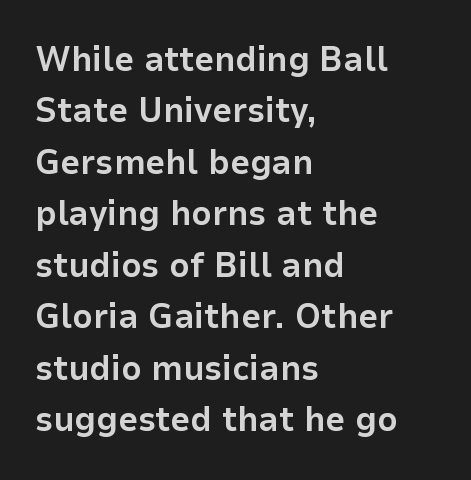
{"serif": "no", "italic": "no", "bold": "yes", "weight": "bold", "width": "normal", "stroke_contrast": "low", "x_height": "medium", "monospaced": "no", "underline": "no", "align": "left", "line_spacing": "normal", "line_spacing_ratio": 1.47, "letter_spacing": "normal", "letter_spacing_em": 0.0, "glyph_px": 35}
